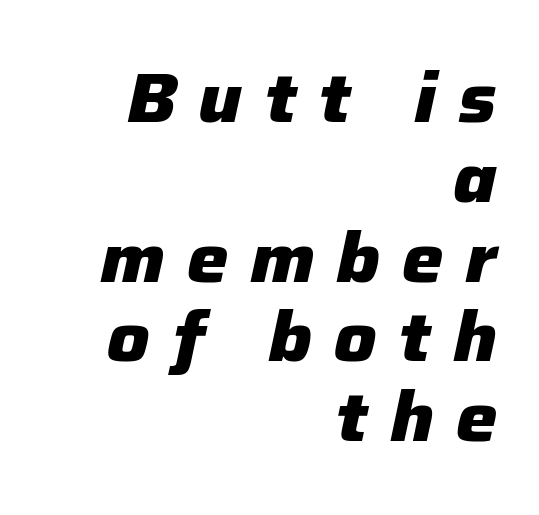
The image shows 70 px heavy type, italic (leaning right); set right-aligned, tight line spacing (1.14x), unusually wide letter spacing (+0.31 em), not underlined; low stroke contrast and a medium x-height.
